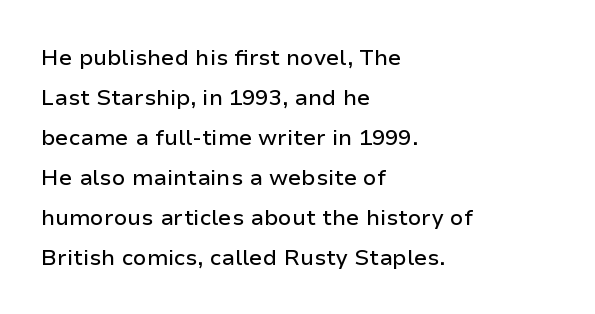
{"italic": "no", "underline": "no", "align": "left", "line_spacing_ratio": 1.82, "letter_spacing": "normal", "letter_spacing_em": 0.0, "glyph_px": 22}
